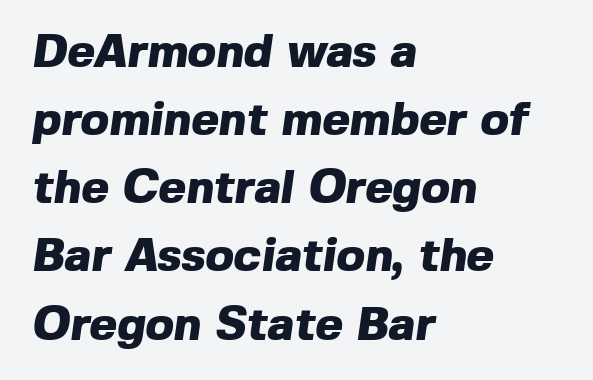
The image shows 47 px heavy sans-serif type; set left-aligned, normal line spacing (1.45x), normal letter spacing, not underlined; a medium x-height.
